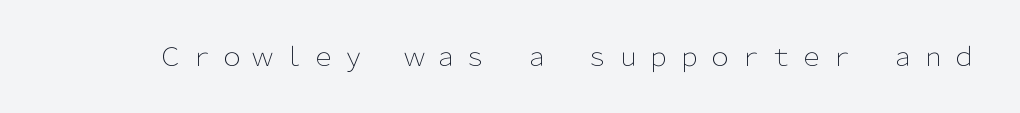
{"italic": "no", "bold": "no", "underline": "no", "letter_spacing": "wide", "letter_spacing_em": 0.22, "glyph_px": 25}
